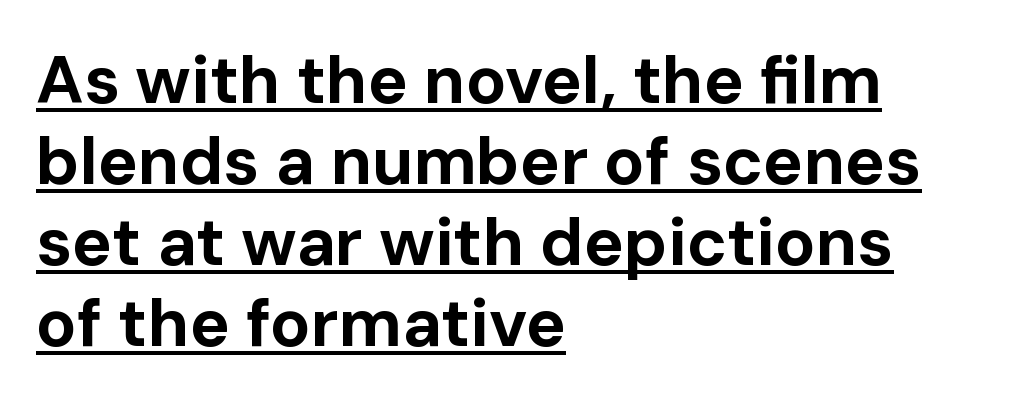
Q: Is the text bold? A: Yes.
Q: Is the text italic (slanted)? A: No, it is upright.
Q: Is the typeface a serif or a sans-serif typeface? A: Sans-serif.
Q: Is the text underlined? A: Yes.
Q: How is the paragraph aligned? A: Left-aligned.
Q: Is the spacing between letters normal or unusually wide? A: Normal.
Q: Width (condensed, normal, or wide)? A: Normal.
Q: Stroke contrast? A: Low.
Q: x-height? A: Medium.
Q: Monospaced? A: No.
